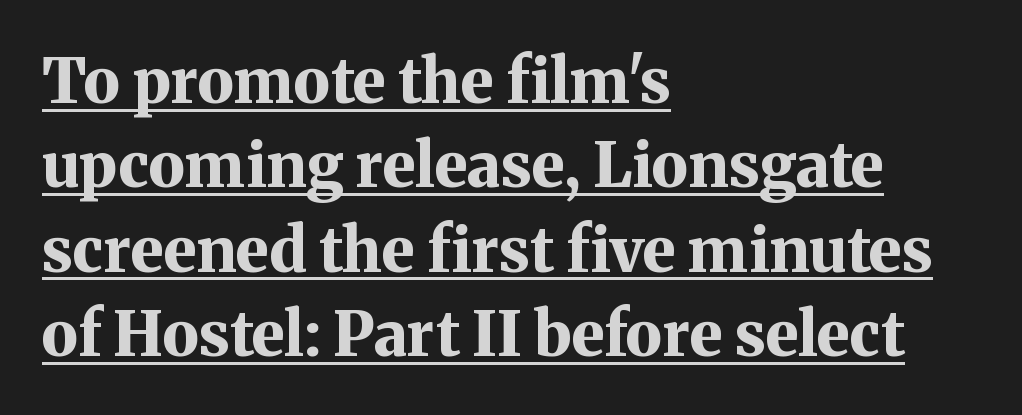
{"serif": "yes", "italic": "no", "bold": "yes", "weight": "bold", "width": "normal", "stroke_contrast": "medium", "x_height": "medium", "monospaced": "no", "underline": "yes", "align": "left", "line_spacing": "normal", "line_spacing_ratio": 1.36, "letter_spacing": "normal", "letter_spacing_em": 0.0, "glyph_px": 62}
